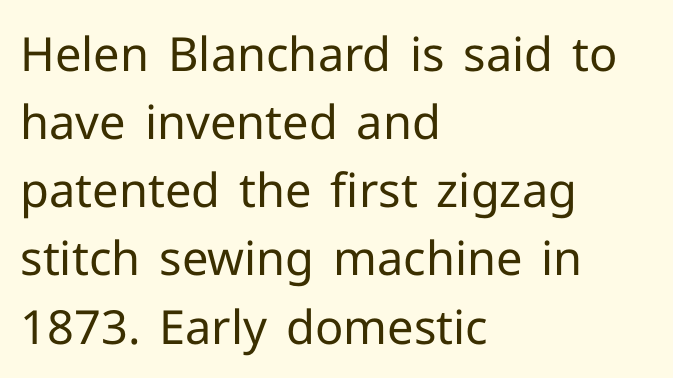
{"serif": "no", "italic": "no", "bold": "no", "weight": "regular", "width": "normal", "stroke_contrast": "low", "x_height": "medium", "monospaced": "no", "underline": "no", "align": "left", "line_spacing": "normal", "line_spacing_ratio": 1.45, "letter_spacing": "normal", "letter_spacing_em": 0.0, "glyph_px": 47}
